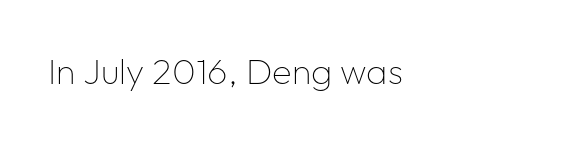
The image shows 36 px thin sans-serif type, upright; set left-aligned, normal letter spacing, not underlined; low stroke contrast and a medium x-height.
